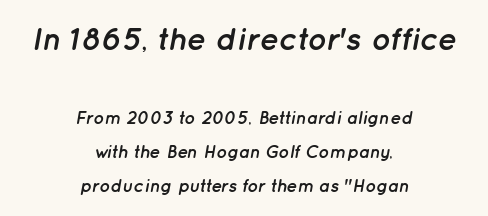
The image shows 32 px semibold type, italic (leaning right); set centered, loose line spacing (1.91x), normal letter spacing, not underlined; the first (top) block is 1.78x larger; low stroke contrast and a medium x-height.
